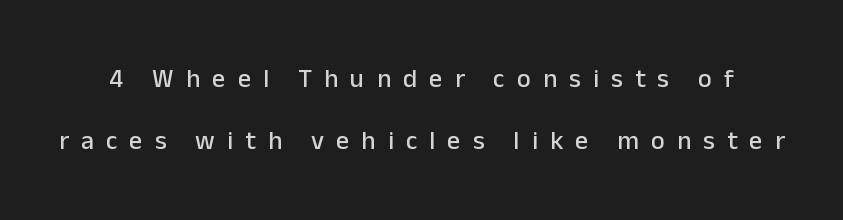
The image shows 26 px text type, upright; set loose line spacing (2.37x), unusually wide letter spacing (+0.47 em), not underlined.
